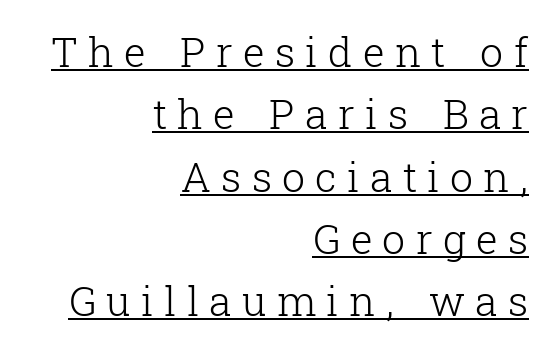
The space between consecutive lines is moderate. Right-aligned paragraph, ragged on the left. The font sits on the lighter half of the weight spectrum, regular included. The font family rendered here belongs to the serif group. Compared with typical body copy, the letter spacing here is much looser. Quick note: underline on.
